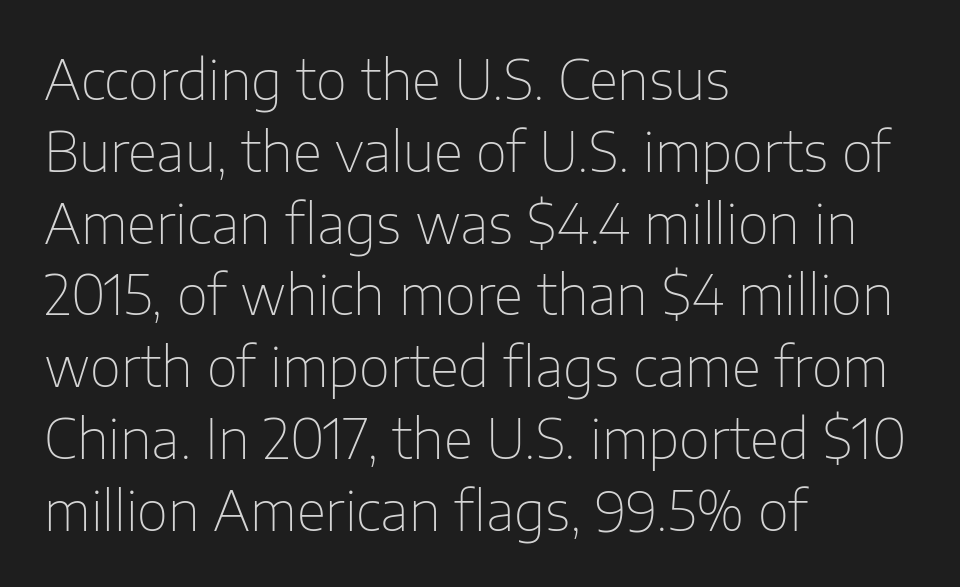
{"serif": "no", "italic": "no", "bold": "no", "weight": "thin", "width": "normal", "stroke_contrast": "low", "x_height": "medium", "monospaced": "no", "underline": "no", "align": "left", "line_spacing": "normal", "line_spacing_ratio": 1.33, "letter_spacing": "normal", "letter_spacing_em": 0.0, "glyph_px": 54}
